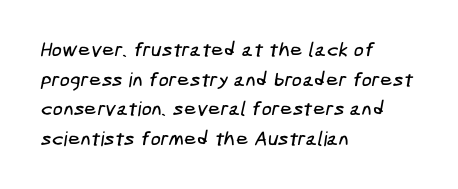
The rendering uses a moderate line-height, typical for paragraphs. The strip under each line holds only bare page. Does the copy run flush right? No — it runs flush left. Tracking here is standard; glyphs follow each other at the usual distance.
